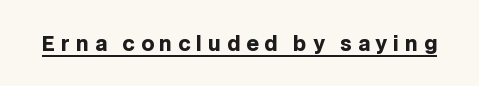
Q: Is the text bold? A: Yes.
Q: Is the text italic (slanted)? A: No, it is upright.
Q: Is the text underlined? A: Yes.
Q: Is the spacing between letters normal or unusually wide? A: Unusually wide.
